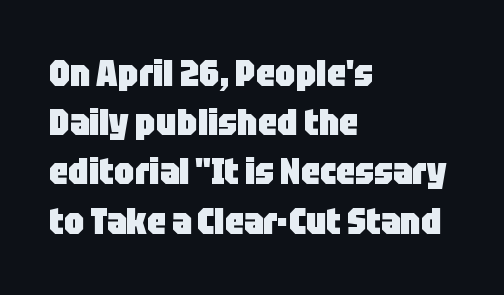
Notice how the stems are strictly vertical — no italics here. Each letter keeps its own natural width here, so spacing adapts to shape. Standard letterfit; no display-style spreading of the glyphs. The letters are bold, with thick, heavy strokes. The rendering uses a moderate line-height, typical for paragraphs.
